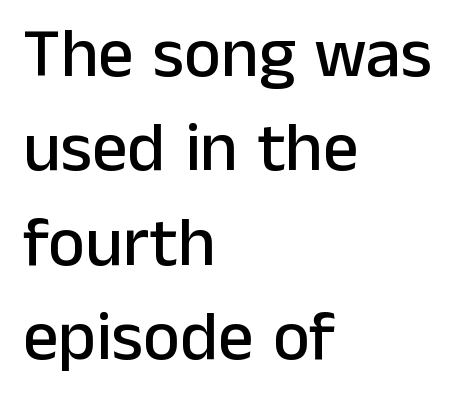
Q: Is the text italic (slanted)? A: No, it is upright.
Q: Is the typeface a serif or a sans-serif typeface? A: Sans-serif.
Q: Is the text underlined? A: No.
Q: How is the paragraph aligned? A: Left-aligned.
Q: Is the spacing between letters normal or unusually wide? A: Normal.
Q: Is the spacing between lines tight, normal or loose? A: Normal.
Q: Width (condensed, normal, or wide)? A: Normal.
Q: Stroke contrast? A: Low.
Q: x-height? A: Medium.
Q: Monospaced? A: No.
